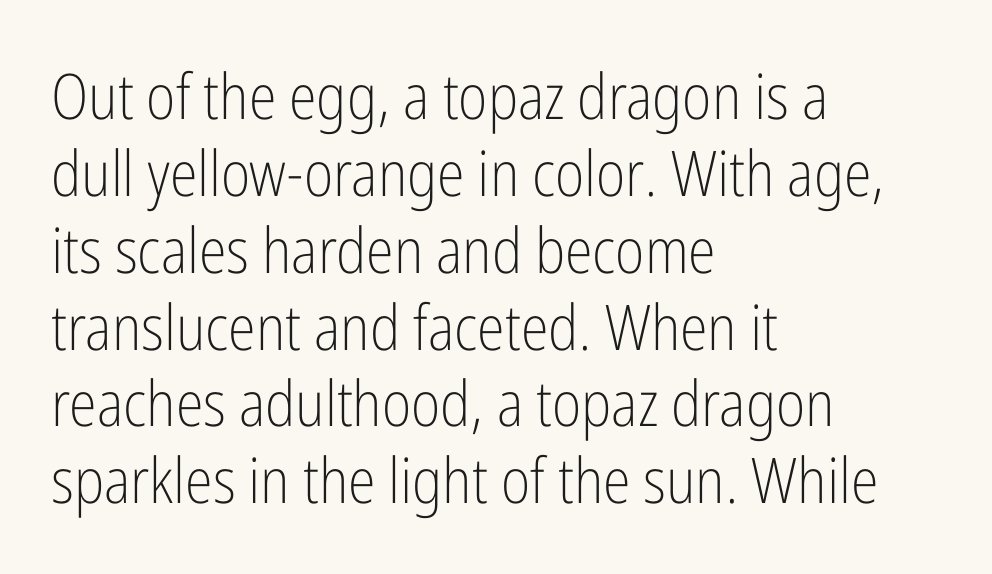
Q: Is the text bold? A: No.
Q: Is the text italic (slanted)? A: No, it is upright.
Q: Is the typeface a serif or a sans-serif typeface? A: Sans-serif.
Q: Is the text underlined? A: No.
Q: How is the paragraph aligned? A: Left-aligned.
Q: Is the spacing between letters normal or unusually wide? A: Normal.
Q: Width (condensed, normal, or wide)? A: Condensed.
Q: Stroke contrast? A: Low.
Q: x-height? A: Medium.
Q: Monospaced? A: No.
